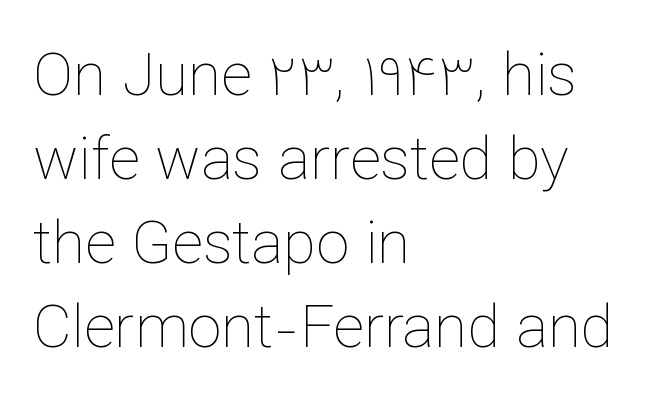
The image shows 60 px thin type, upright; set left-aligned, normal line spacing (1.4x), normal letter spacing, not underlined; low stroke contrast and a medium x-height.
